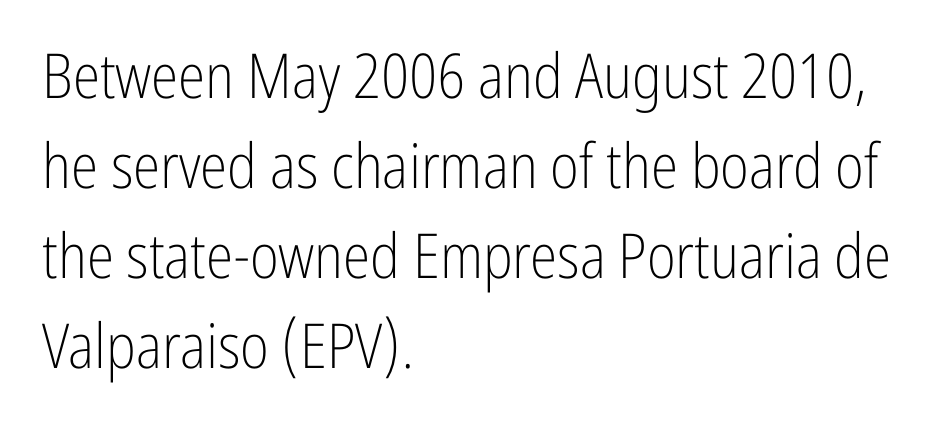
The image shows 62 px light, condensed sans-serif type, upright; set left-aligned, normal line spacing (1.45x), normal letter spacing, not underlined; low stroke contrast and a medium x-height.
